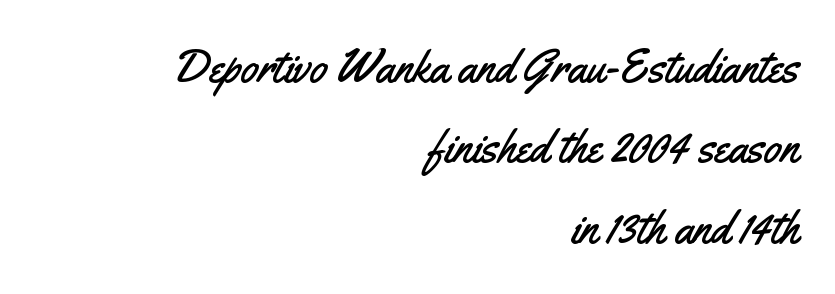
{"serif": "no", "width": "condensed", "stroke_contrast": "medium", "x_height": "small", "monospaced": "no", "underline": "no", "align": "right", "line_spacing_ratio": 1.75, "letter_spacing": "normal", "letter_spacing_em": 0.0, "glyph_px": 46}
